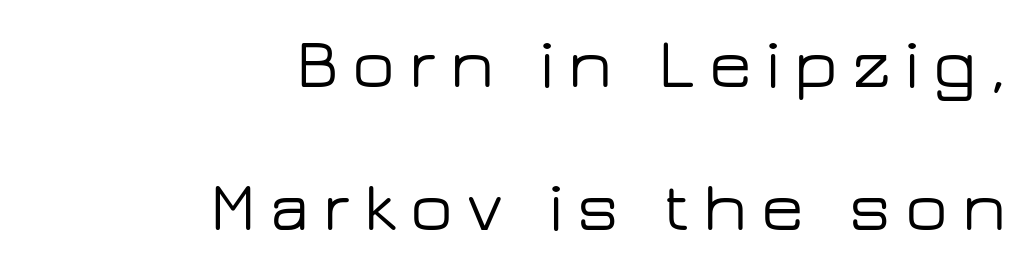
Q: Is the text italic (slanted)? A: No, it is upright.
Q: Is the typeface a serif or a sans-serif typeface? A: Sans-serif.
Q: Is the text underlined? A: No.
Q: How is the paragraph aligned? A: Right-aligned.
Q: Is the spacing between letters normal or unusually wide? A: Unusually wide.
Q: Is the spacing between lines tight, normal or loose? A: Loose.
Q: Width (condensed, normal, or wide)? A: Wide.
Q: Stroke contrast? A: Low.
Q: x-height? A: Medium.
Q: Monospaced? A: No.
